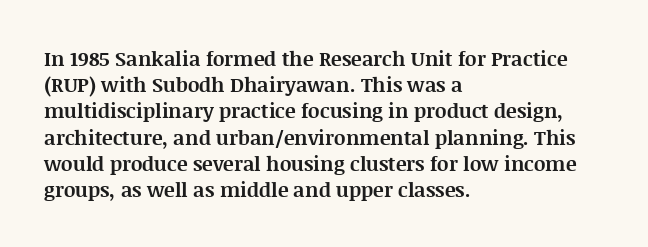
{"italic": "no", "bold": "yes", "underline": "no", "align": "left", "line_spacing": "normal", "line_spacing_ratio": 1.31, "letter_spacing": "normal", "letter_spacing_em": 0.0, "glyph_px": 20}
